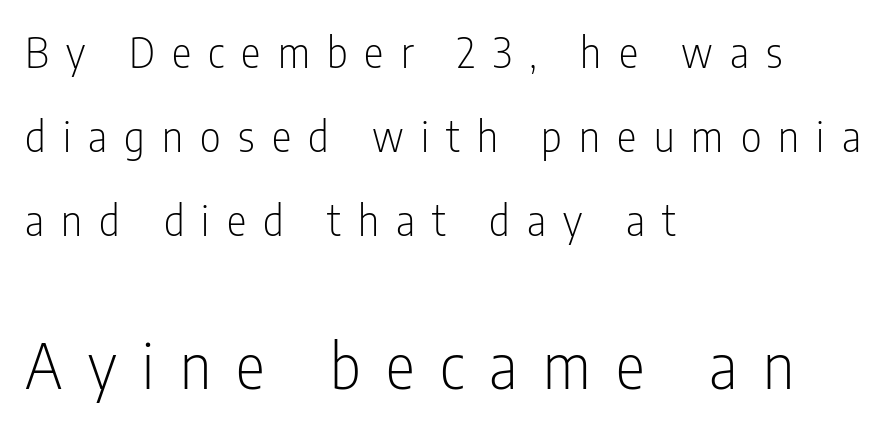
Q: Is the text bold? A: No.
Q: Is the text italic (slanted)? A: No, it is upright.
Q: Is the typeface a serif or a sans-serif typeface? A: Sans-serif.
Q: Is the text underlined? A: No.
Q: How is the paragraph aligned? A: Left-aligned.
Q: Is the spacing between letters normal or unusually wide? A: Unusually wide.
Q: Is the spacing between lines tight, normal or loose? A: Loose.
Q: Which block of text is set in a larger size, the first (top) or the second (bottom)? A: The second (bottom) one.
Q: Width (condensed, normal, or wide)? A: Condensed.
Q: Stroke contrast? A: Low.
Q: x-height? A: Medium.
Q: Monospaced? A: No.
